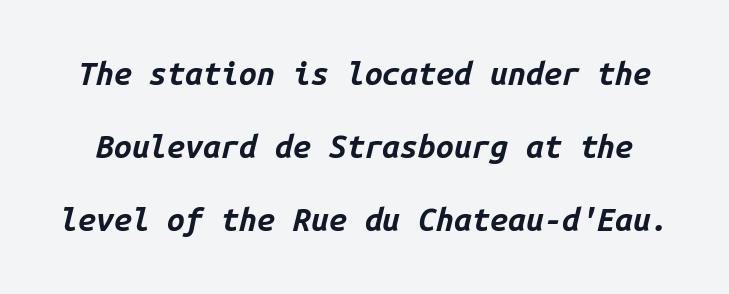
Each letter, wide or thin by design, is forced into the same width here. An italicized treatment has been applied to the whole sample. Underlining? Definitely not there. Heavy, bold letterforms.
